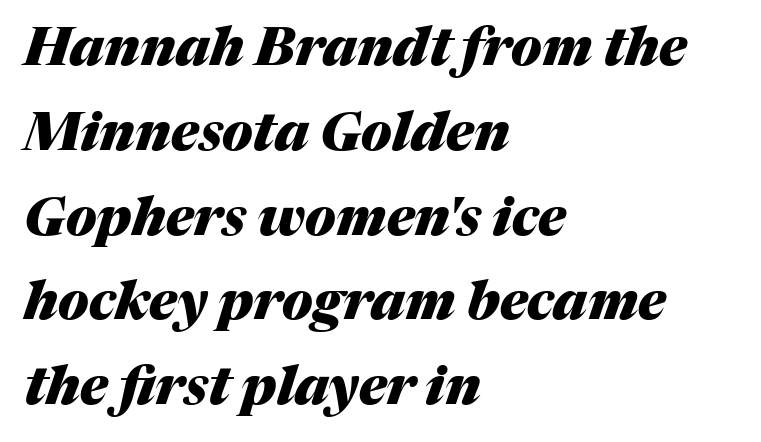
{"italic": "yes", "lean": "right", "slant_degrees": 17, "bold": "yes", "weight": "heavy", "width": "normal", "stroke_contrast": "medium", "x_height": "medium", "monospaced": "no", "underline": "no", "align": "left", "line_spacing": "normal", "line_spacing_ratio": 1.6, "letter_spacing": "normal", "letter_spacing_em": 0.0, "glyph_px": 53}
